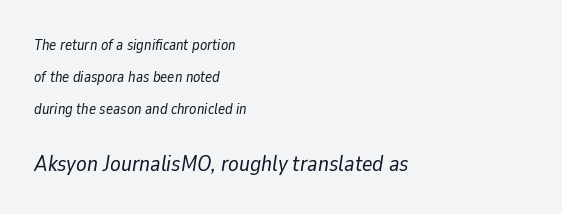
The image shows 22 px text type, italic (leaning right); set left-aligned, loose line spacing (2.15x), normal letter spacing, not underlined; the second (bottom) block is 1.47x larger.
